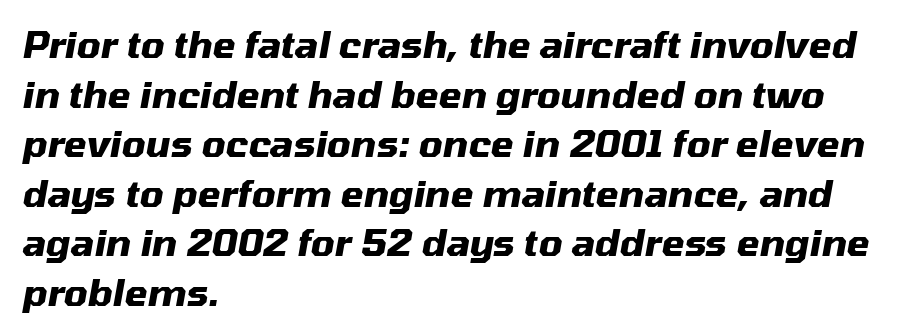
Underlining? Definitely not there. The setting favours the left margin, as ordinary paragraphs usually do. The lines sit at an ordinary, default distance from one another. Do the characters align in a grid? No, the font is proportional. This sample uses an oblique cut, with every glyph tilted off the vertical. Plenty of ink on the page — the face is bold.
